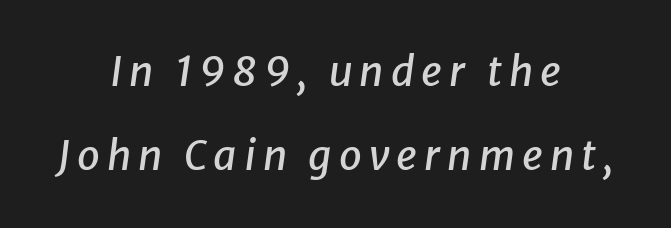
The image shows 41 px text type, italic (leaning right); set centered, loose line spacing (2.06x), not underlined; low stroke contrast and a medium x-height.
